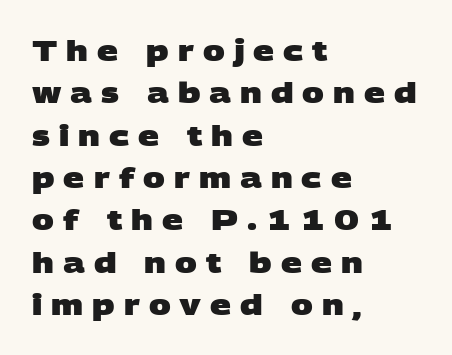
The image shows 29 px heavy, wide sans-serif type; set left-aligned, normal line spacing (1.46x), unusually wide letter spacing (+0.31 em), not underlined; low stroke contrast and a large x-height.
